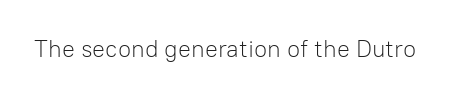
{"italic": "no", "bold": "no", "underline": "no", "letter_spacing": "normal", "letter_spacing_em": 0.0, "glyph_px": 24}
